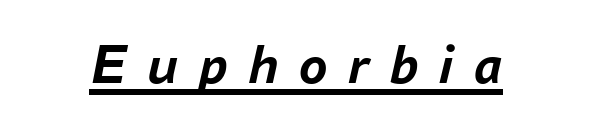
A dark, heavy texture on the line: the type is bold. Compared with typical body copy, the letter spacing here is much looser. Notice how the stems are inclined rather than vertical — that's the hallmark of italics. Looks like regular typesetting: each glyph gets only the width it needs.
